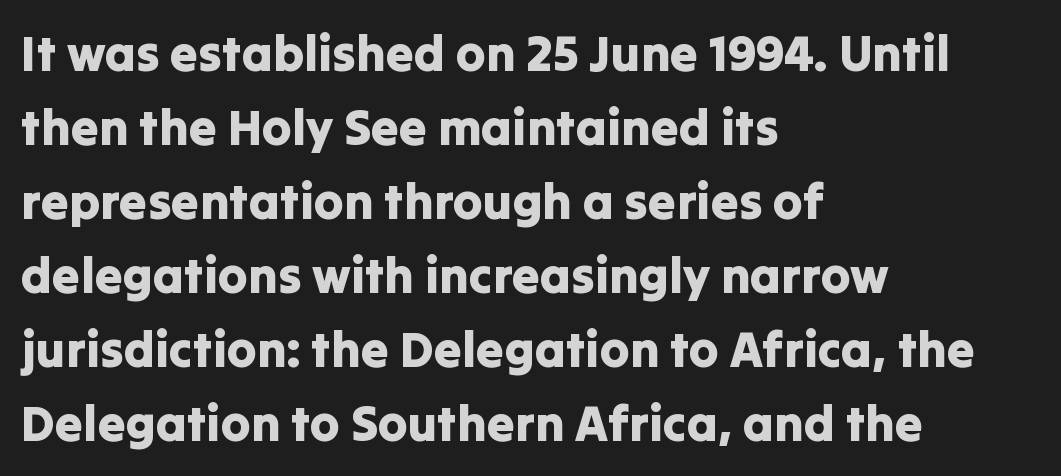
The type sits square on the baseline with zero lean. Words float on clear page, feet unadorned. Is there much room between lines? A standard amount, neither cramped nor airy. A typesetter would call this proportional, since set widths differ per character. Tracking here is standard; glyphs follow each other at the usual distance. Layout note: lines flush left.
